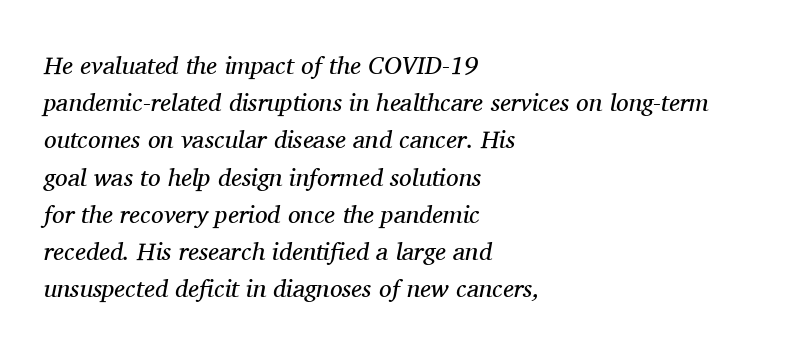
{"italic": "yes", "lean": "right", "slant_degrees": 11, "bold": "no", "underline": "no", "align": "left", "line_spacing": "normal", "line_spacing_ratio": 1.49, "letter_spacing": "normal", "letter_spacing_em": 0.0, "glyph_px": 25}
